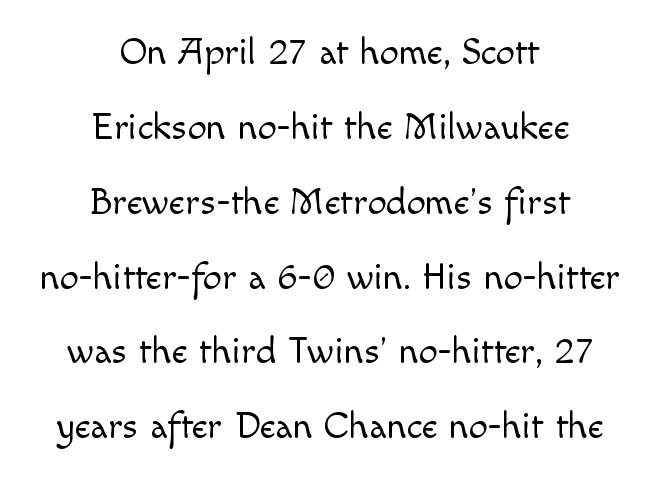
A light-to-regular cut is what we see here. The font's upright variant was chosen for this text. A sans-serif font was chosen for this passage. Underlining? Definitely not there. Character widths vary here, with narrow letters taking less room than wide ones.
